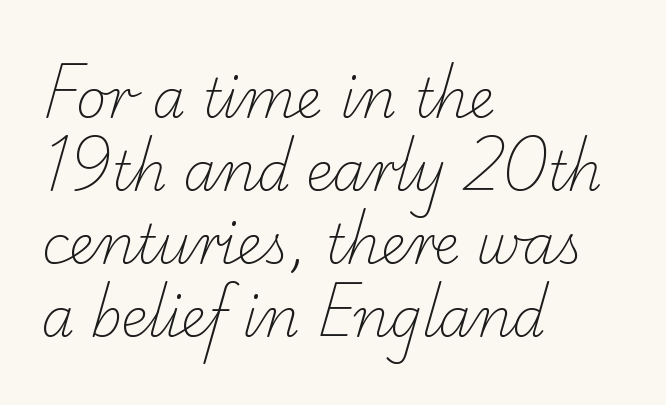
{"serif": "yes", "bold": "no", "weight": "light", "width": "normal", "stroke_contrast": "low", "x_height": "small", "monospaced": "no", "underline": "no", "align": "left", "line_spacing": "normal", "line_spacing_ratio": 1.38, "letter_spacing": "normal", "letter_spacing_em": 0.0, "glyph_px": 53}
